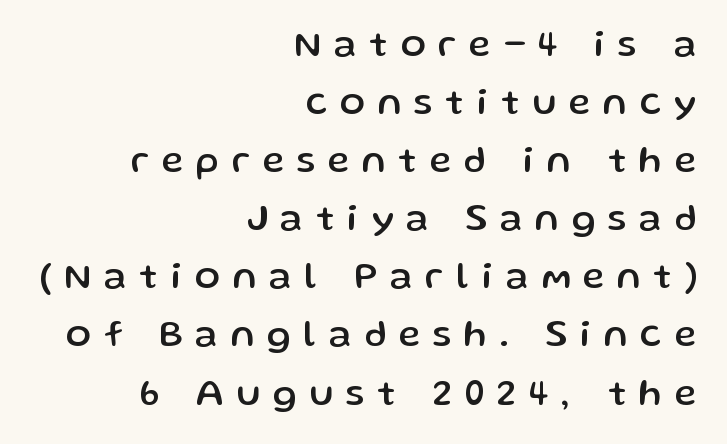
{"serif": "no", "italic": "no", "width": "normal", "stroke_contrast": "low", "x_height": "medium", "monospaced": "no", "underline": "no", "align": "right", "line_spacing": "normal", "line_spacing_ratio": 1.57, "letter_spacing": "wide", "letter_spacing_em": 0.35, "glyph_px": 37}
